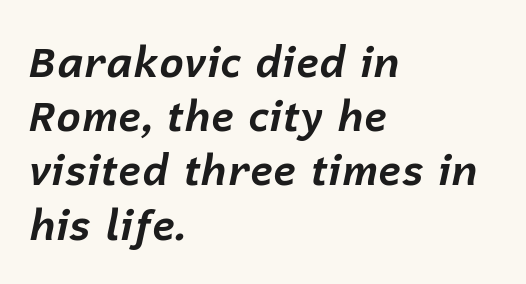
The image shows 42 px bold type, italic (leaning right); set left-aligned, normal line spacing (1.29x), normal letter spacing, not underlined; low stroke contrast and a medium x-height.
